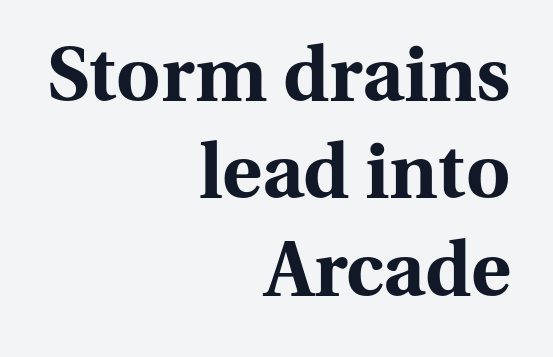
The image shows 76 px bold serif type, upright; set right-aligned, normal line spacing (1.28x), normal letter spacing, not underlined; medium stroke contrast and a medium x-height.
